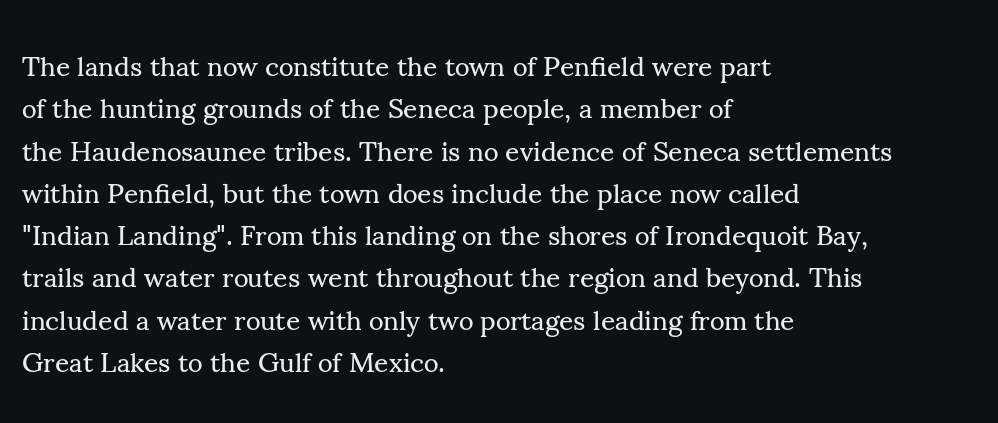
What's the leading like? Ordinary, nothing unusual. To sum up the face: it has serifs. The strokes are not fattened; the text isn't bold. Is the block centered? No — it sits flush against the left margin. What stands out about the letter spacing? Nothing — it is the standard amount.
